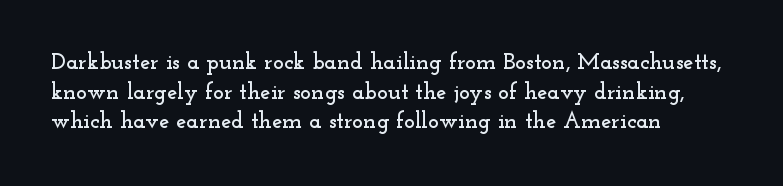
Descenders are the only things crossing below the line. A classic flush-left, rag-right setting is used for this passage. Upright lettering throughout. Quick note: interline space is typical. Letter spacing: default.
